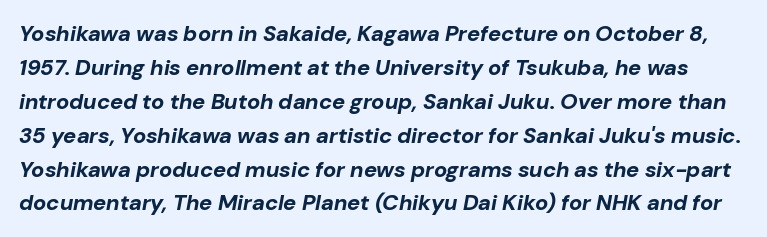
{"italic": "yes", "lean": "right", "slant_degrees": 10, "bold": "yes", "underline": "no", "line_spacing": "normal", "line_spacing_ratio": 1.54, "letter_spacing": "normal", "letter_spacing_em": 0.0, "glyph_px": 22}
